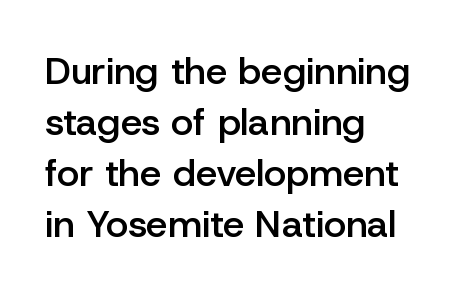
The image shows 38 px semibold sans-serif type, upright; set left-aligned, normal line spacing (1.34x), normal letter spacing, not underlined; low stroke contrast and a medium x-height.
